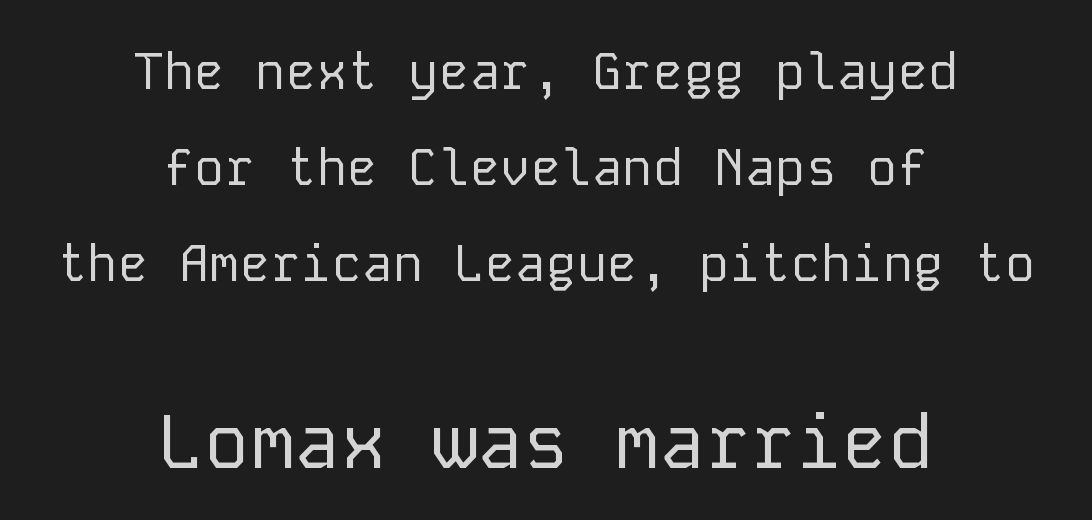
{"serif": "no", "italic": "no", "bold": "no", "weight": "regular", "width": "normal", "stroke_contrast": "low", "x_height": "medium", "monospaced": "yes", "underline": "no", "align": "center", "line_spacing_ratio": 1.88, "letter_spacing": "normal", "letter_spacing_em": 0.0, "larger_block": "second", "size_ratio": 1.49, "glyph_px": 76}
